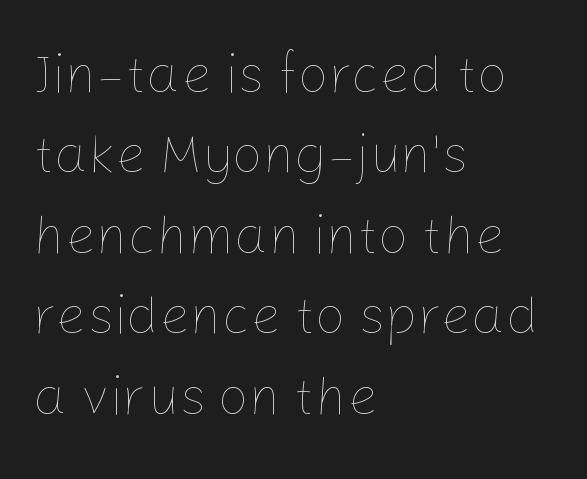
Q: Is the text bold? A: No.
Q: Is the text italic (slanted)? A: No, it is upright.
Q: Is the text underlined? A: No.
Q: How is the paragraph aligned? A: Left-aligned.
Q: Is the spacing between letters normal or unusually wide? A: Normal.
Q: Is the spacing between lines tight, normal or loose? A: Normal.
Q: Width (condensed, normal, or wide)? A: Normal.
Q: Stroke contrast? A: Low.
Q: x-height? A: Medium.
Q: Monospaced? A: No.
